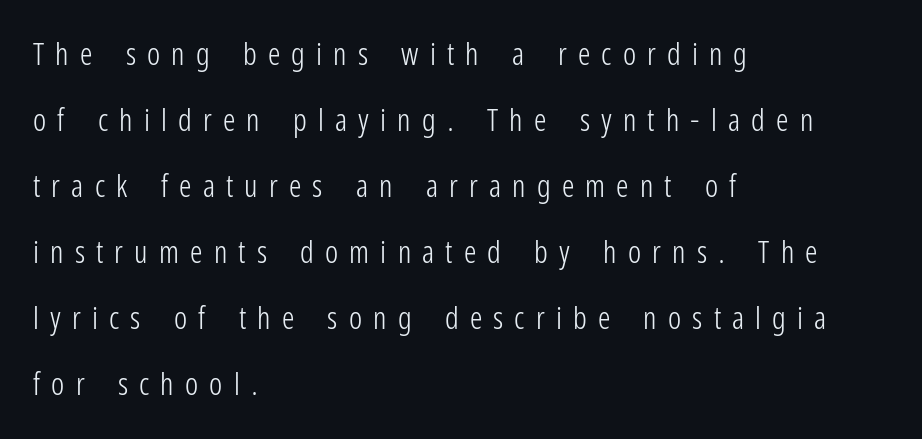
{"serif": "no", "italic": "no", "bold": "no", "weight": "light", "width": "condensed", "stroke_contrast": "low", "x_height": "medium", "monospaced": "no", "underline": "no", "align": "left", "line_spacing": "loose", "line_spacing_ratio": 2.13, "letter_spacing": "wide", "letter_spacing_em": 0.36, "glyph_px": 31}
